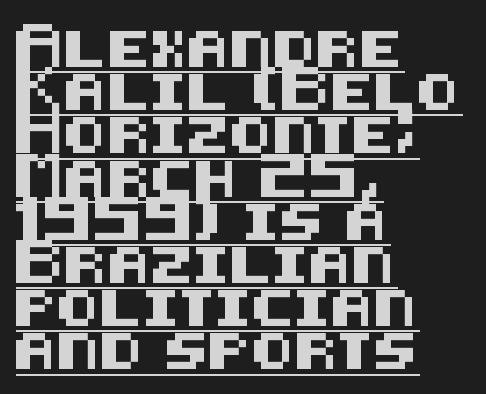
The image shows 36 px sans-serif type, upright; set left-aligned, line spacing 1.2x, normal letter spacing, underlined; medium stroke contrast and a large x-height.
